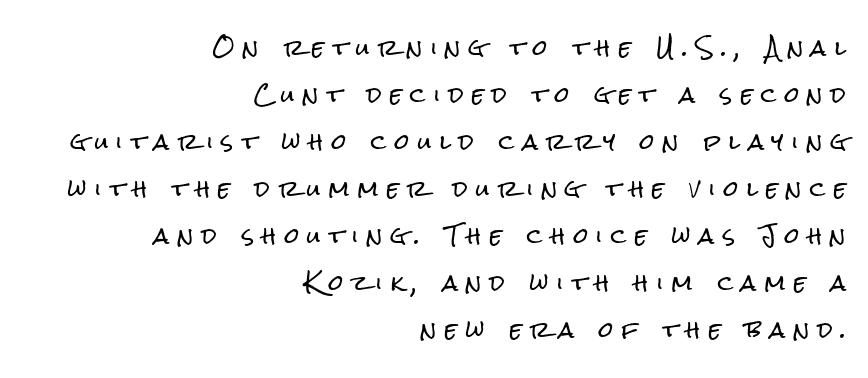
Each word looks stretched out because of the extra space between its letters. Compared with typical paragraphs, the rows here are farther apart. The words here are not underlined. Do the letters lean? They stand straight. The paragraph shown leans on its right margin.
